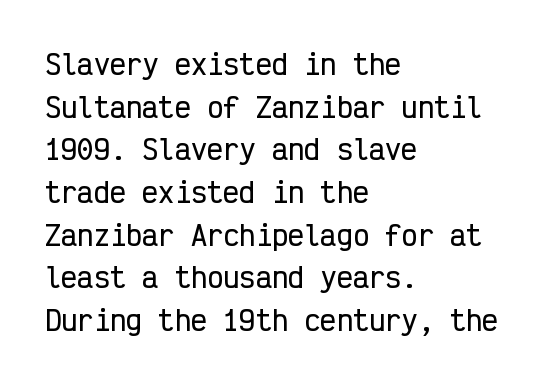
{"italic": "no", "underline": "no", "align": "left", "line_spacing": "normal", "line_spacing_ratio": 1.58, "letter_spacing": "normal", "letter_spacing_em": 0.0, "glyph_px": 27}
